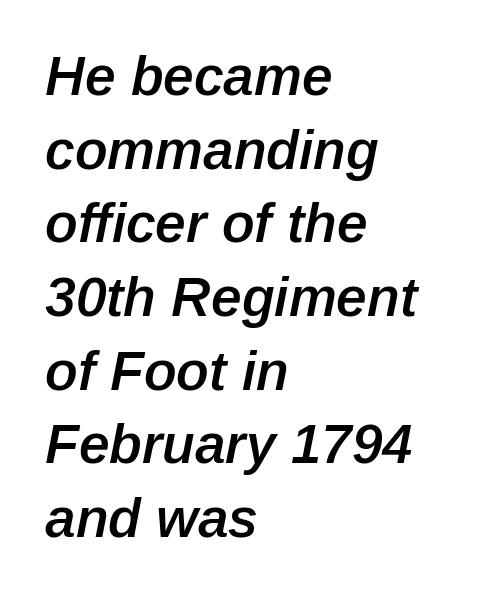
The image shows 55 px semibold type, italic (leaning right); set left-aligned, normal line spacing (1.34x), normal letter spacing, not underlined; low stroke contrast and a medium x-height.
